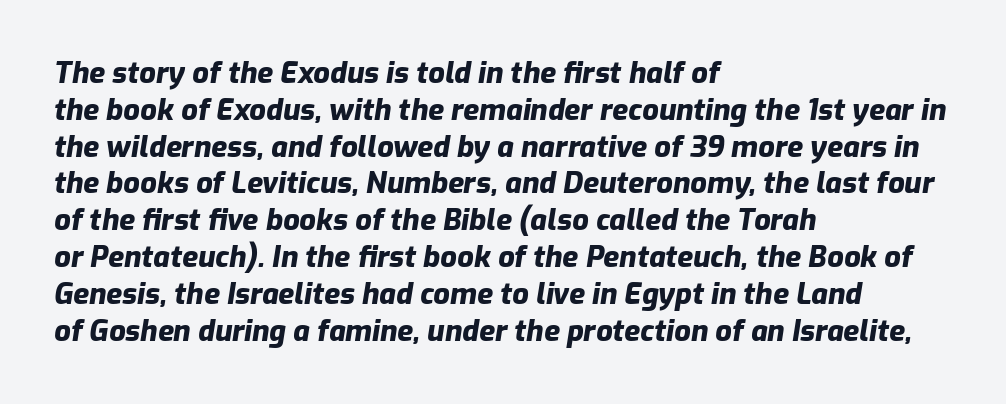
{"italic": "yes", "lean": "right", "slant_degrees": 9, "bold": "yes", "weight": "heavy", "width": "normal", "stroke_contrast": "low", "x_height": "medium", "monospaced": "no", "underline": "no", "align": "left", "line_spacing": "normal", "line_spacing_ratio": 1.27, "letter_spacing": "normal", "letter_spacing_em": 0.0, "glyph_px": 29}
